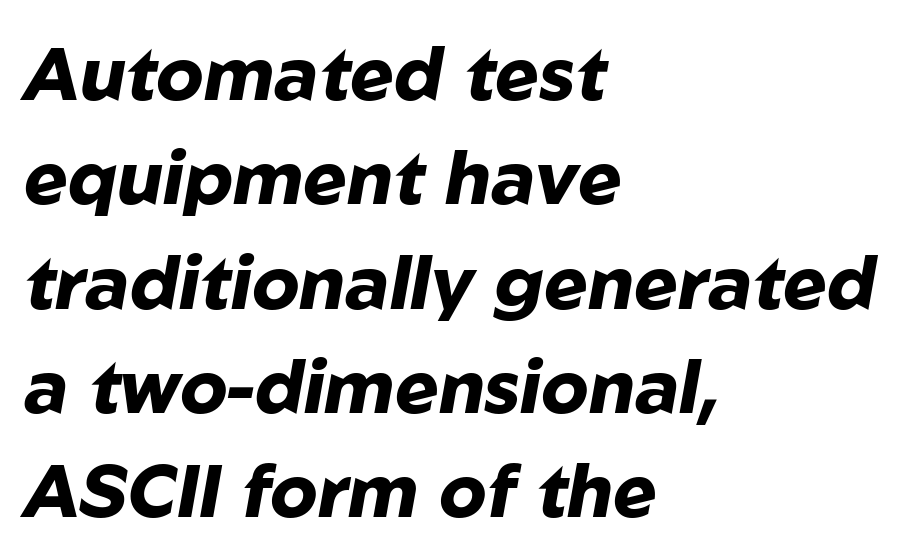
{"italic": "yes", "lean": "right", "slant_degrees": 10, "bold": "yes", "weight": "heavy", "width": "normal", "stroke_contrast": "low", "x_height": "medium", "monospaced": "no", "underline": "no", "align": "left", "line_spacing": "normal", "line_spacing_ratio": 1.41, "letter_spacing": "normal", "letter_spacing_em": 0.0, "glyph_px": 74}
